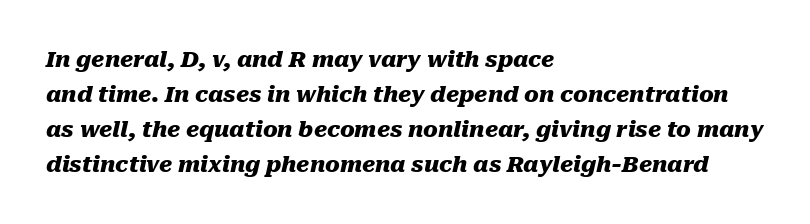
{"italic": "yes", "lean": "right", "slant_degrees": 10, "bold": "yes", "underline": "no", "align": "left", "line_spacing": "normal", "line_spacing_ratio": 1.59, "letter_spacing": "normal", "letter_spacing_em": 0.0, "glyph_px": 22}
